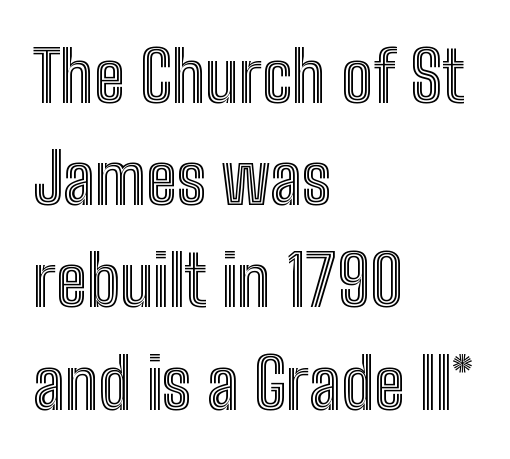
Q: Is the text italic (slanted)? A: No, it is upright.
Q: Is the text underlined? A: No.
Q: How is the paragraph aligned? A: Left-aligned.
Q: Is the spacing between letters normal or unusually wide? A: Normal.
Q: Is the spacing between lines tight, normal or loose? A: Normal.
Q: Width (condensed, normal, or wide)? A: Condensed.
Q: x-height? A: Medium.
Q: Monospaced? A: No.
